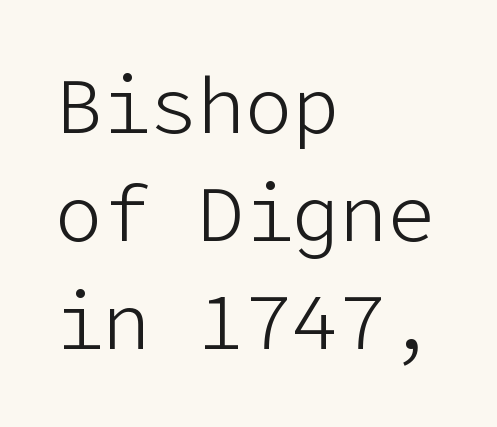
Q: Is the text bold? A: No.
Q: Is the text italic (slanted)? A: No, it is upright.
Q: Is the typeface a serif or a sans-serif typeface? A: Sans-serif.
Q: Is the text underlined? A: No.
Q: How is the paragraph aligned? A: Left-aligned.
Q: Is the spacing between letters normal or unusually wide? A: Normal.
Q: Is the spacing between lines tight, normal or loose? A: Normal.
Q: Width (condensed, normal, or wide)? A: Normal.
Q: Stroke contrast? A: Low.
Q: x-height? A: Medium.
